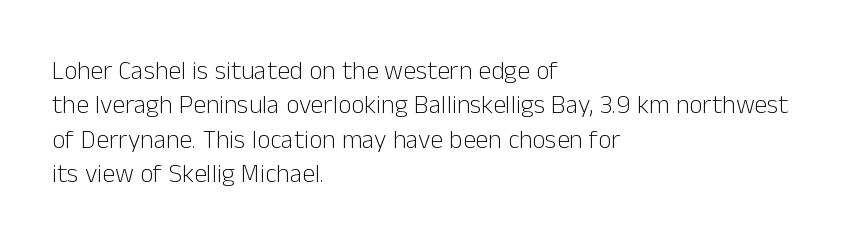
Q: Is the text bold? A: No.
Q: Is the text italic (slanted)? A: No, it is upright.
Q: Is the text underlined? A: No.
Q: How is the paragraph aligned? A: Left-aligned.
Q: Is the spacing between letters normal or unusually wide? A: Normal.
Q: Is the spacing between lines tight, normal or loose? A: Normal.
